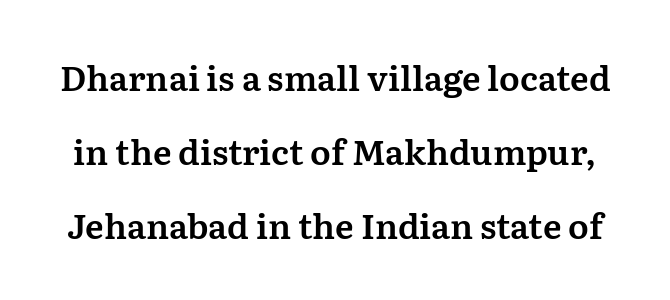
Q: Is the text italic (slanted)? A: No, it is upright.
Q: Is the typeface a serif or a sans-serif typeface? A: Serif.
Q: Is the text underlined? A: No.
Q: Is the spacing between letters normal or unusually wide? A: Normal.
Q: Is the spacing between lines tight, normal or loose? A: Loose.
Q: Width (condensed, normal, or wide)? A: Normal.
Q: Stroke contrast? A: Medium.
Q: x-height? A: Medium.
Q: Monospaced? A: No.
